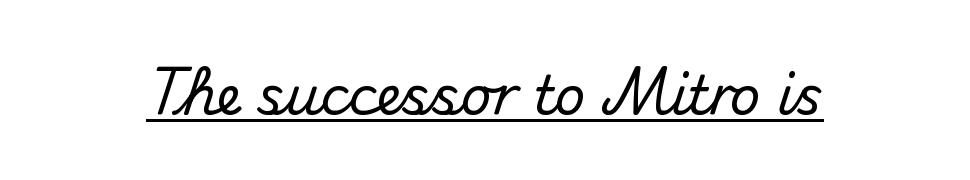
Q: Is the text italic (slanted)? A: Yes.
Q: Is the typeface a serif or a sans-serif typeface? A: Sans-serif.
Q: Is the text underlined? A: Yes.
Q: Is the spacing between letters normal or unusually wide? A: Normal.
Q: Width (condensed, normal, or wide)? A: Normal.
Q: Stroke contrast? A: Medium.
Q: x-height? A: Small.
Q: Monospaced? A: No.
